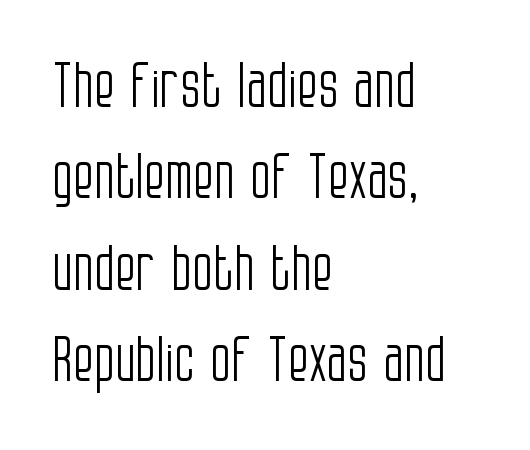
{"serif": "no", "italic": "no", "bold": "no", "weight": "light", "width": "condensed", "stroke_contrast": "low", "x_height": "large", "monospaced": "no", "underline": "no", "align": "left", "line_spacing": "normal", "line_spacing_ratio": 1.5, "letter_spacing": "normal", "letter_spacing_em": 0.0, "glyph_px": 61}
